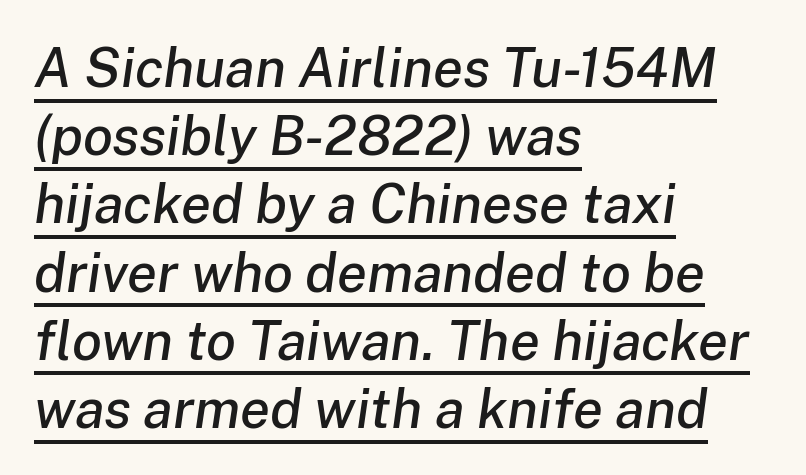
Q: Is the text italic (slanted)? A: Yes, it leans right by about 8 degrees.
Q: Is the text underlined? A: Yes.
Q: How is the paragraph aligned? A: Left-aligned.
Q: Is the spacing between letters normal or unusually wide? A: Normal.
Q: Width (condensed, normal, or wide)? A: Normal.
Q: Stroke contrast? A: Low.
Q: x-height? A: Medium.
Q: Monospaced? A: No.
